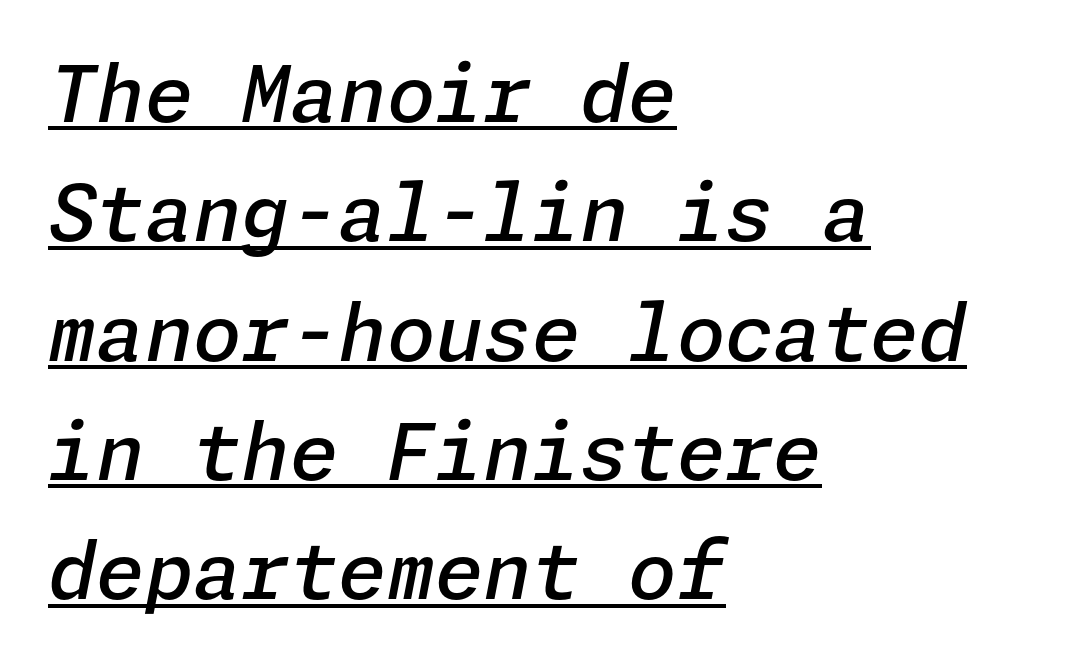
Q: Is the text bold? A: Semi-bold.
Q: Is the text italic (slanted)? A: Yes, it leans right by about 11 degrees.
Q: Is the text underlined? A: Yes.
Q: How is the paragraph aligned? A: Left-aligned.
Q: Is the spacing between letters normal or unusually wide? A: Normal.
Q: Is the spacing between lines tight, normal or loose? A: Normal.
Q: Width (condensed, normal, or wide)? A: Normal.
Q: Stroke contrast? A: Low.
Q: x-height? A: Medium.
